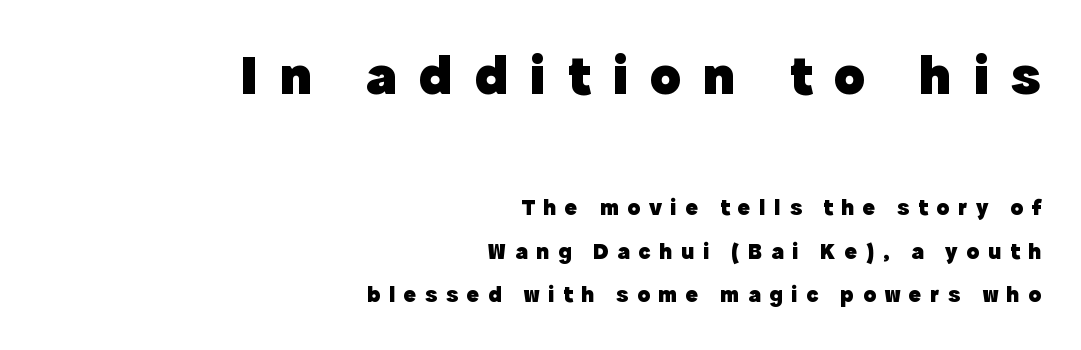
{"serif": "no", "italic": "no", "bold": "yes", "weight": "heavy", "width": "normal", "x_height": "medium", "monospaced": "no", "underline": "no", "align": "right", "line_spacing_ratio": 1.89, "letter_spacing": "wide", "letter_spacing_em": 0.38, "larger_block": "first", "size_ratio": 2.48, "glyph_px": 57}
